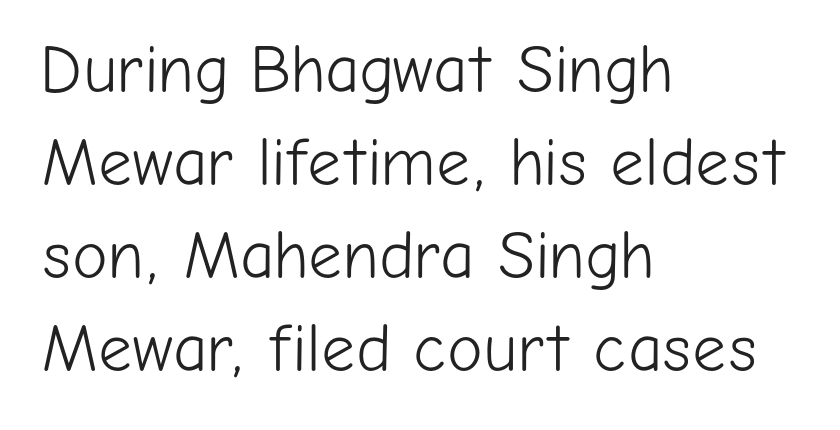
Q: Is the text bold? A: No.
Q: Is the text italic (slanted)? A: No, it is upright.
Q: Is the typeface a serif or a sans-serif typeface? A: Sans-serif.
Q: Is the text underlined? A: No.
Q: How is the paragraph aligned? A: Left-aligned.
Q: Is the spacing between letters normal or unusually wide? A: Normal.
Q: Is the spacing between lines tight, normal or loose? A: Normal.
Q: Width (condensed, normal, or wide)? A: Normal.
Q: Stroke contrast? A: Low.
Q: x-height? A: Medium.
Q: Monospaced? A: No.
